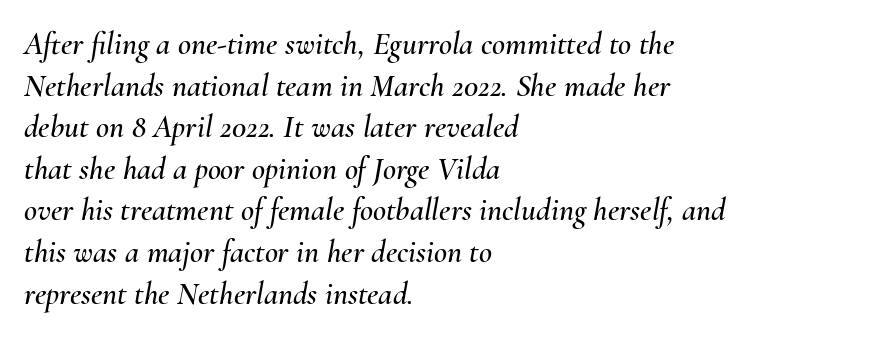
Q: Is the text italic (slanted)? A: Yes, it leans right by about 10 degrees.
Q: Is the text underlined? A: No.
Q: How is the paragraph aligned? A: Left-aligned.
Q: Is the spacing between letters normal or unusually wide? A: Normal.
Q: Is the spacing between lines tight, normal or loose? A: Normal.
Q: Width (condensed, normal, or wide)? A: Normal.
Q: Stroke contrast? A: Medium.
Q: x-height? A: Small.
Q: Monospaced? A: No.
